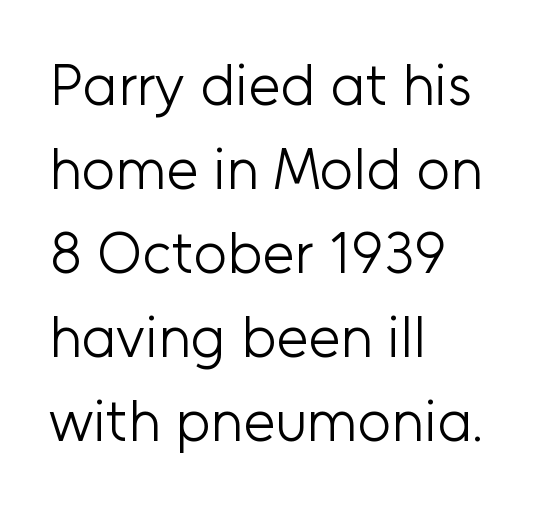
Q: Is the text bold? A: No.
Q: Is the text italic (slanted)? A: No, it is upright.
Q: Is the typeface a serif or a sans-serif typeface? A: Sans-serif.
Q: Is the text underlined? A: No.
Q: How is the paragraph aligned? A: Left-aligned.
Q: Is the spacing between letters normal or unusually wide? A: Normal.
Q: Is the spacing between lines tight, normal or loose? A: Normal.
Q: Width (condensed, normal, or wide)? A: Normal.
Q: Stroke contrast? A: Low.
Q: x-height? A: Medium.
Q: Monospaced? A: No.
